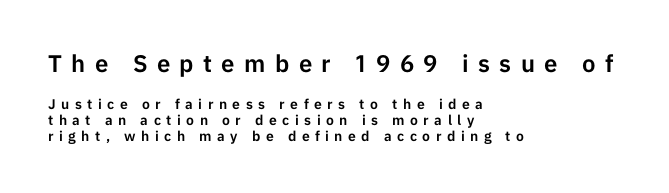
{"italic": "no", "underline": "no", "align": "left", "line_spacing": "tight", "line_spacing_ratio": 1.15, "letter_spacing": "wide", "letter_spacing_em": 0.39, "larger_block": "first", "size_ratio": 1.71, "glyph_px": 24}
